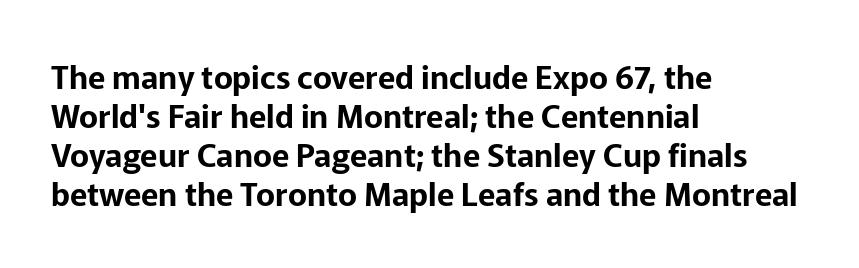
{"serif": "no", "italic": "no", "width": "normal", "stroke_contrast": "low", "x_height": "medium", "monospaced": "no", "underline": "no", "align": "left", "line_spacing_ratio": 1.22, "letter_spacing": "normal", "letter_spacing_em": 0.0, "glyph_px": 32}
